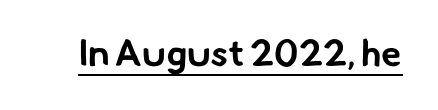
{"serif": "no", "bold": "yes", "weight": "bold", "width": "normal", "stroke_contrast": "low", "x_height": "small", "monospaced": "no", "underline": "yes", "letter_spacing": "normal", "letter_spacing_em": 0.0, "glyph_px": 37}
